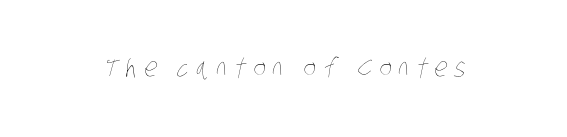
{"bold": "no", "underline": "no", "letter_spacing": "wide", "letter_spacing_em": 0.27, "glyph_px": 26}
